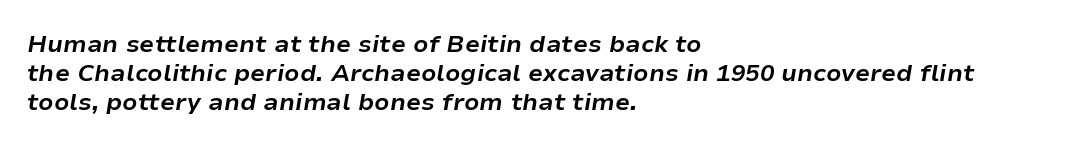
The image shows 24 px bold type, italic (leaning right); set left-aligned, line spacing 1.2x, normal letter spacing, not underlined.
